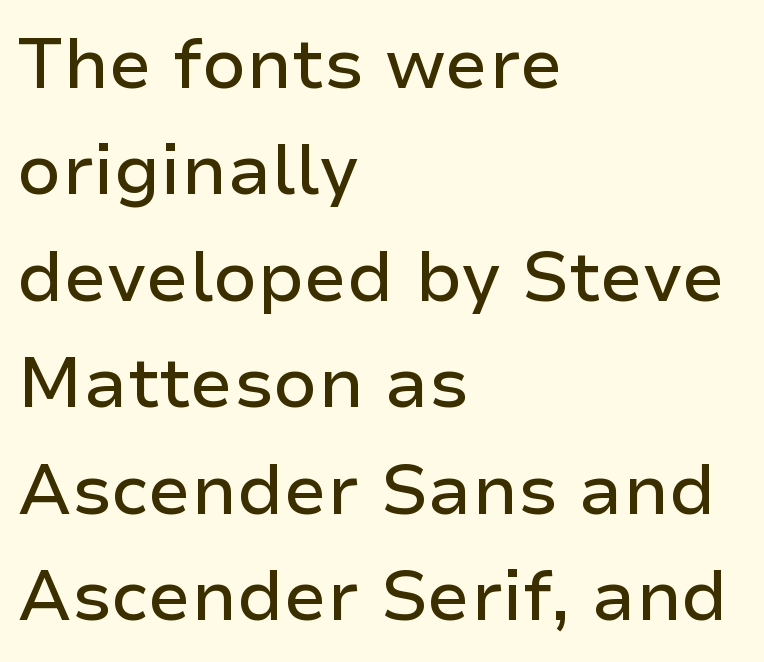
Q: Is the text italic (slanted)? A: No, it is upright.
Q: Is the typeface a serif or a sans-serif typeface? A: Sans-serif.
Q: Is the text underlined? A: No.
Q: How is the paragraph aligned? A: Left-aligned.
Q: Is the spacing between letters normal or unusually wide? A: Normal.
Q: Is the spacing between lines tight, normal or loose? A: Normal.
Q: Width (condensed, normal, or wide)? A: Normal.
Q: Stroke contrast? A: Low.
Q: x-height? A: Medium.
Q: Monospaced? A: No.
